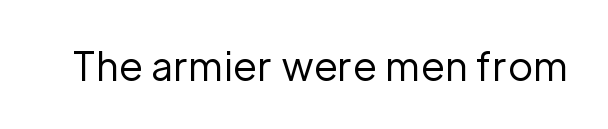
{"serif": "no", "italic": "no", "bold": "no", "weight": "regular", "width": "normal", "stroke_contrast": "low", "x_height": "medium", "monospaced": "no", "underline": "no", "letter_spacing": "normal", "letter_spacing_em": 0.0, "glyph_px": 39}
